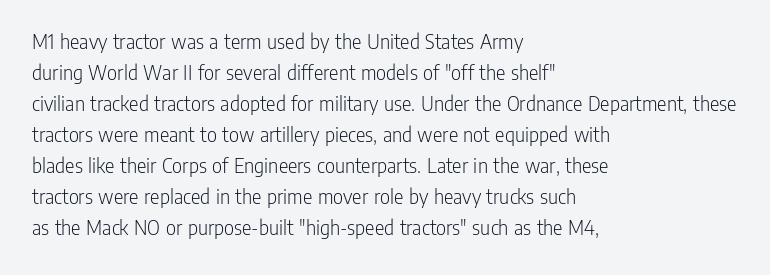
The words here are not underlined. Default kerning and tracking; the words read as compact shapes. The paragraph shown leans on its left margin. Posture: straight, roman, zero tilt. Vertical stems look standard width or narrower in stroke. Vertical spacing — default.
